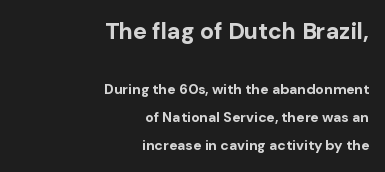
Q: Is the text bold? A: Yes.
Q: Is the text italic (slanted)? A: No, it is upright.
Q: Is the text underlined? A: No.
Q: How is the paragraph aligned? A: Right-aligned.
Q: Is the spacing between letters normal or unusually wide? A: Normal.
Q: Is the spacing between lines tight, normal or loose? A: Loose.
Q: Which block of text is set in a larger size, the first (top) or the second (bottom)? A: The first (top) one.
